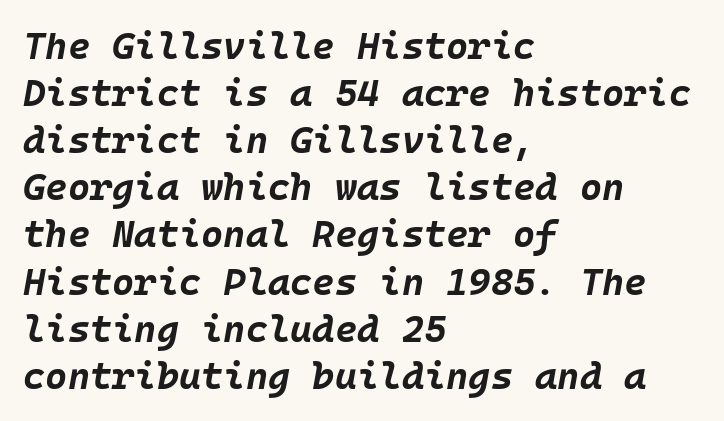
Q: Is the text bold? A: Yes.
Q: Is the text italic (slanted)? A: Yes, it leans right by about 10 degrees.
Q: Is the text underlined? A: No.
Q: How is the paragraph aligned? A: Left-aligned.
Q: Is the spacing between letters normal or unusually wide? A: Normal.
Q: Width (condensed, normal, or wide)? A: Normal.
Q: Stroke contrast? A: Low.
Q: x-height? A: Large.
